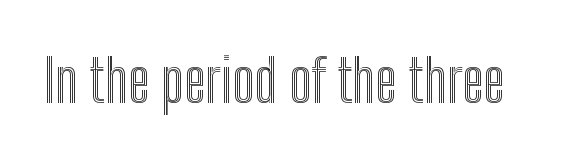
Q: Is the text italic (slanted)? A: No, it is upright.
Q: Is the text underlined? A: No.
Q: Is the spacing between letters normal or unusually wide? A: Normal.
Q: Width (condensed, normal, or wide)? A: Condensed.
Q: x-height? A: Medium.
Q: Monospaced? A: No.
